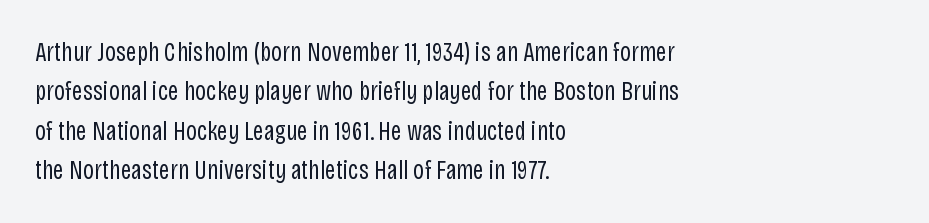
Quick note: not italic, upright. Is the stroke heavy? The answer is a plain regular-or-lighter. The setting favours the left margin, as ordinary paragraphs usually do. Has an underline been added? It has not. Tracking here is standard; glyphs follow each other at the usual distance. Line spacing here is normal.
